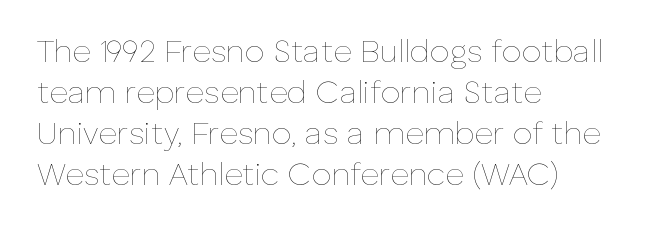
The image shows 32 px thin type, upright; set left-aligned, normal line spacing (1.28x), normal letter spacing, not underlined; low stroke contrast and a medium x-height.
